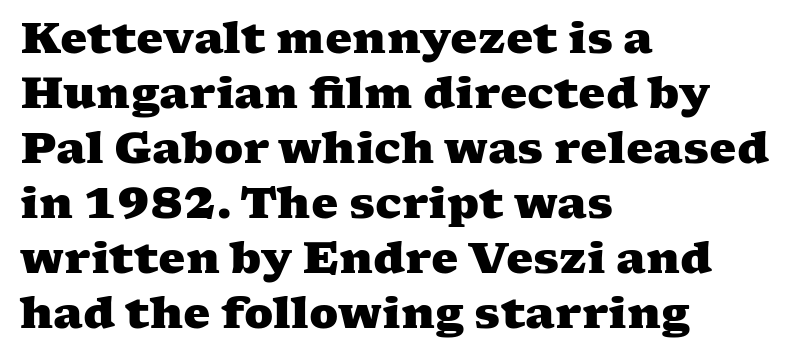
The image shows 43 px heavy, wide serif type; set left-aligned, normal line spacing (1.28x), normal letter spacing, not underlined; medium stroke contrast and a medium x-height.
